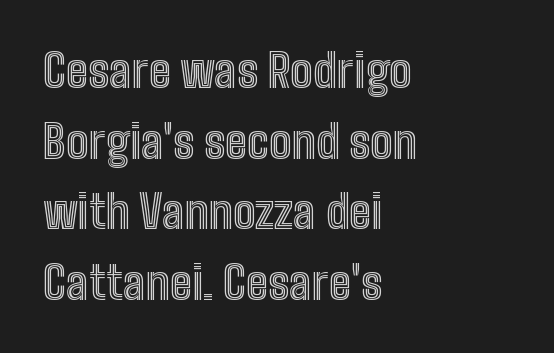
The image shows 45 px condensed type, upright; set left-aligned, normal line spacing (1.57x), normal letter spacing, not underlined; a medium x-height.
